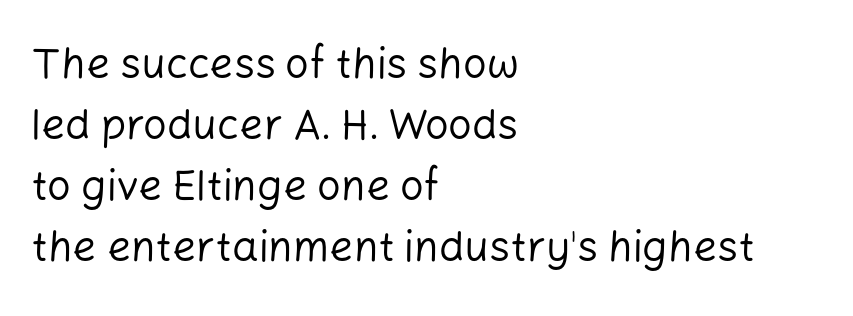
{"serif": "no", "italic": "no", "bold": "no", "weight": "regular", "width": "normal", "stroke_contrast": "low", "x_height": "medium", "monospaced": "no", "underline": "no", "align": "left", "line_spacing": "normal", "line_spacing_ratio": 1.45, "letter_spacing": "normal", "letter_spacing_em": 0.0, "glyph_px": 42}
